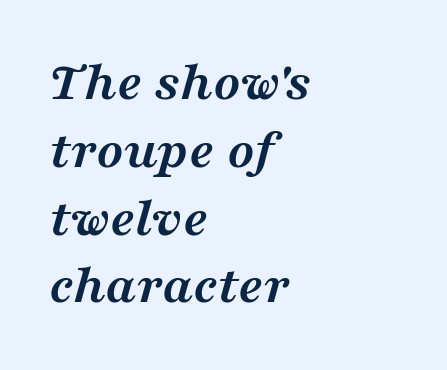
Q: Is the text bold? A: Yes.
Q: Is the text italic (slanted)? A: Yes, it leans right by about 16 degrees.
Q: Is the typeface a serif or a sans-serif typeface? A: Serif.
Q: Is the text underlined? A: No.
Q: How is the paragraph aligned? A: Left-aligned.
Q: Is the spacing between letters normal or unusually wide? A: Normal.
Q: Width (condensed, normal, or wide)? A: Wide.
Q: Stroke contrast? A: Medium.
Q: x-height? A: Medium.
Q: Monospaced? A: No.
